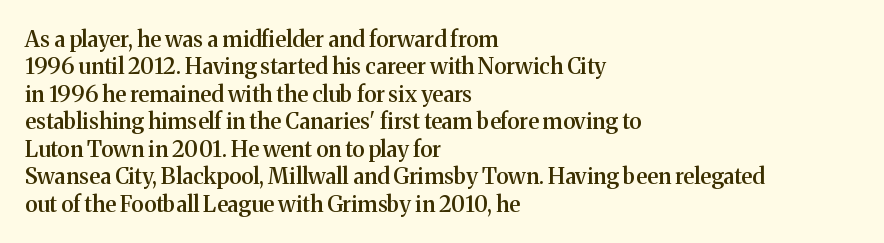
Q: Is the text bold? A: Semi-bold.
Q: Is the text italic (slanted)? A: No, it is upright.
Q: Is the text underlined? A: No.
Q: How is the paragraph aligned? A: Left-aligned.
Q: Is the spacing between letters normal or unusually wide? A: Normal.
Q: Is the spacing between lines tight, normal or loose? A: Normal.
